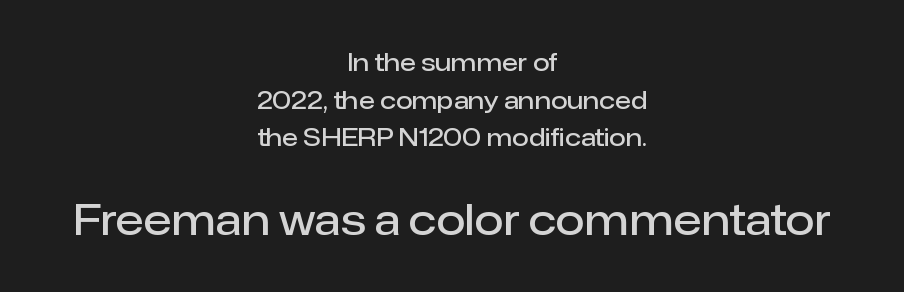
{"serif": "no", "italic": "no", "bold": "semi", "weight": "semibold", "width": "normal", "stroke_contrast": "low", "x_height": "medium", "monospaced": "no", "underline": "no", "align": "center", "line_spacing": "normal", "line_spacing_ratio": 1.57, "letter_spacing": "normal", "letter_spacing_em": 0.0, "larger_block": "second", "size_ratio": 1.75, "glyph_px": 42}
